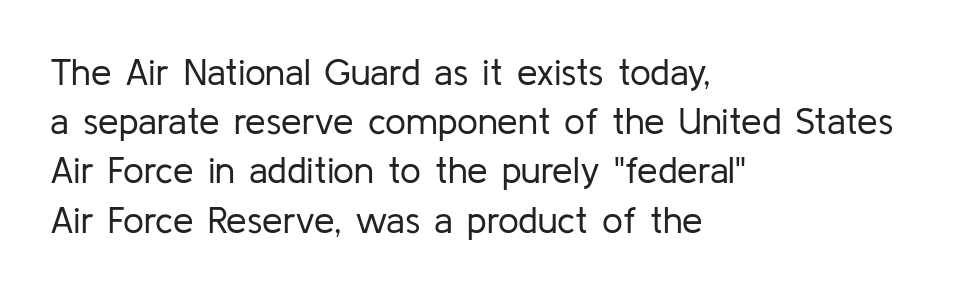
Q: Is the text bold? A: No.
Q: Is the text italic (slanted)? A: No, it is upright.
Q: Is the typeface a serif or a sans-serif typeface? A: Sans-serif.
Q: Is the text underlined? A: No.
Q: How is the paragraph aligned? A: Left-aligned.
Q: Is the spacing between letters normal or unusually wide? A: Normal.
Q: Is the spacing between lines tight, normal or loose? A: Normal.
Q: Width (condensed, normal, or wide)? A: Normal.
Q: Stroke contrast? A: Low.
Q: x-height? A: Medium.
Q: Monospaced? A: No.
